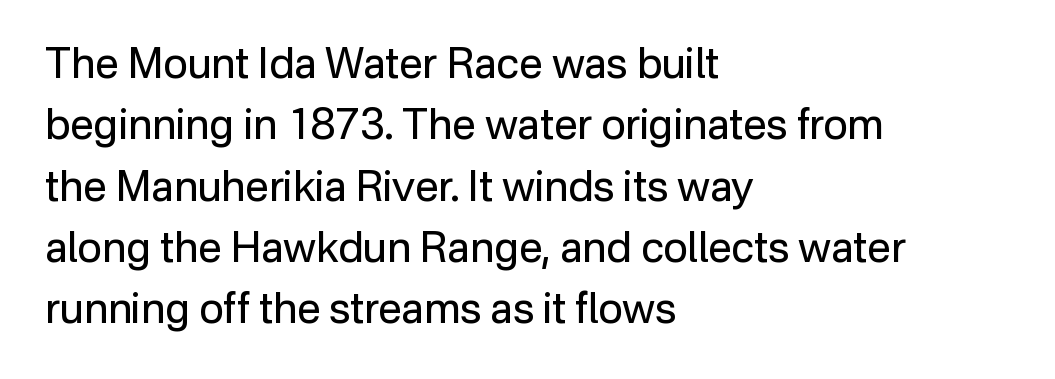
Vertical stems look standard width or narrower in stroke. The font's upright variant was chosen for this text. Regular leading. Each row of text sits above clean, open space.
